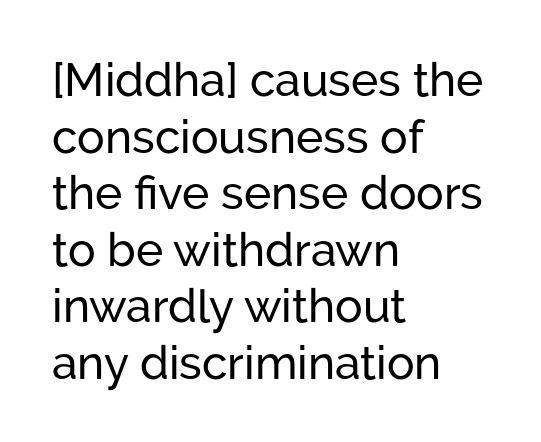
Q: Is the text italic (slanted)? A: No, it is upright.
Q: Is the typeface a serif or a sans-serif typeface? A: Sans-serif.
Q: Is the text underlined? A: No.
Q: How is the paragraph aligned? A: Left-aligned.
Q: Is the spacing between letters normal or unusually wide? A: Normal.
Q: Width (condensed, normal, or wide)? A: Normal.
Q: Stroke contrast? A: Low.
Q: x-height? A: Medium.
Q: Monospaced? A: No.
